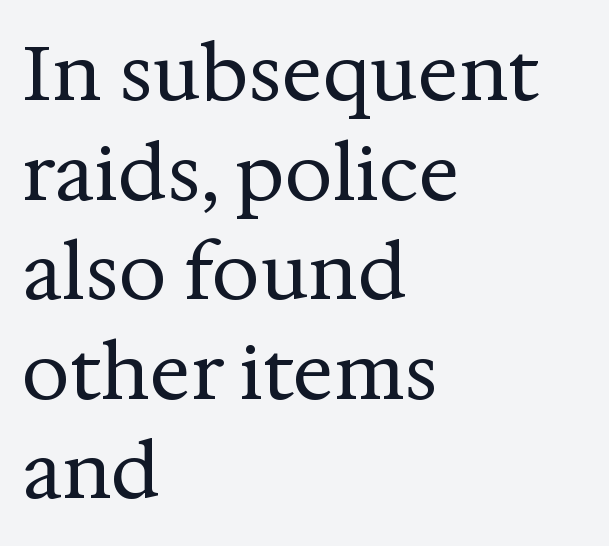
The font's upright variant was chosen for this text. The font family rendered here belongs to the serif group. Stems here are at most as thick as an everyday book face. A classic flush-left, rag-right setting is used for this passage. The face used here is proportionally spaced, like ordinary book or web type. The type is set solid horizontally, with unmodified tracking.
